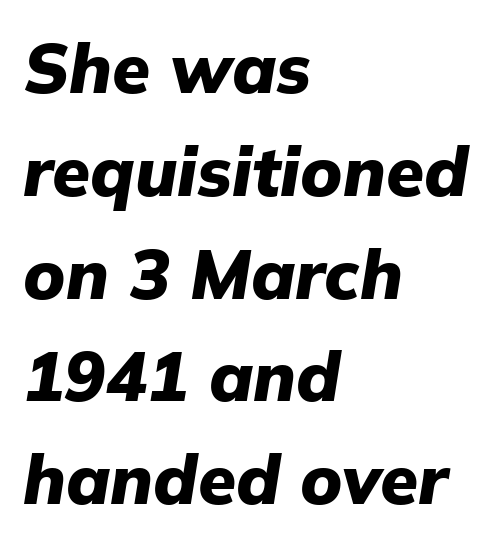
Notice how thick the strokes are: this is what a full bold looks like. Nobody touched the tracking dial on this one. In CSS terms this would be text-align: left. The rendering uses natural spacing where letterforms have individual widths.
